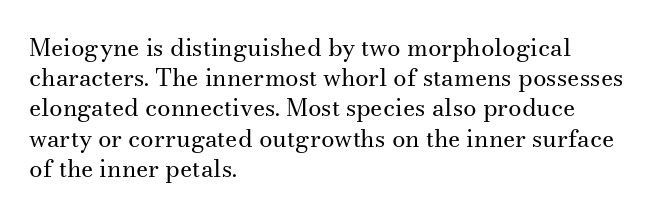
Q: Is the text bold? A: No.
Q: Is the text italic (slanted)? A: No, it is upright.
Q: Is the text underlined? A: No.
Q: How is the paragraph aligned? A: Left-aligned.
Q: Is the spacing between letters normal or unusually wide? A: Normal.
Q: Is the spacing between lines tight, normal or loose? A: Normal.
